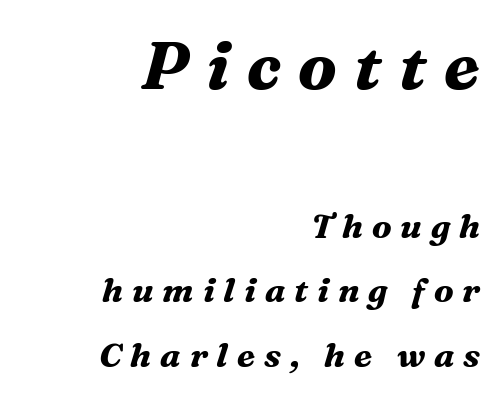
Q: Is the text bold? A: Yes.
Q: Is the text italic (slanted)? A: Yes, it leans right by about 16 degrees.
Q: Is the typeface a serif or a sans-serif typeface? A: Serif.
Q: Is the text underlined? A: No.
Q: How is the paragraph aligned? A: Right-aligned.
Q: Is the spacing between letters normal or unusually wide? A: Unusually wide.
Q: Is the spacing between lines tight, normal or loose? A: Loose.
Q: Which block of text is set in a larger size, the first (top) or the second (bottom)? A: The first (top) one.
Q: Width (condensed, normal, or wide)? A: Normal.
Q: Stroke contrast? A: Medium.
Q: x-height? A: Medium.
Q: Monospaced? A: No.
